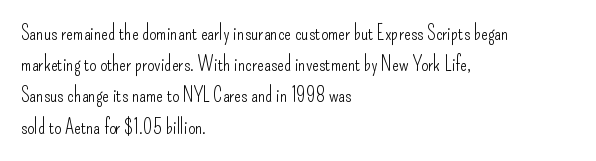
The image shows 20 px text type, upright; set left-aligned, normal line spacing (1.56x), normal letter spacing, not underlined.
